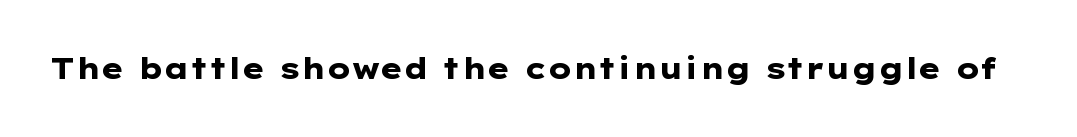
Q: Is the text bold? A: Yes.
Q: Is the text italic (slanted)? A: No, it is upright.
Q: Is the typeface a serif or a sans-serif typeface? A: Sans-serif.
Q: Is the text underlined? A: No.
Q: Is the spacing between letters normal or unusually wide? A: Normal.
Q: Width (condensed, normal, or wide)? A: Wide.
Q: Stroke contrast? A: Low.
Q: x-height? A: Medium.
Q: Monospaced? A: No.
